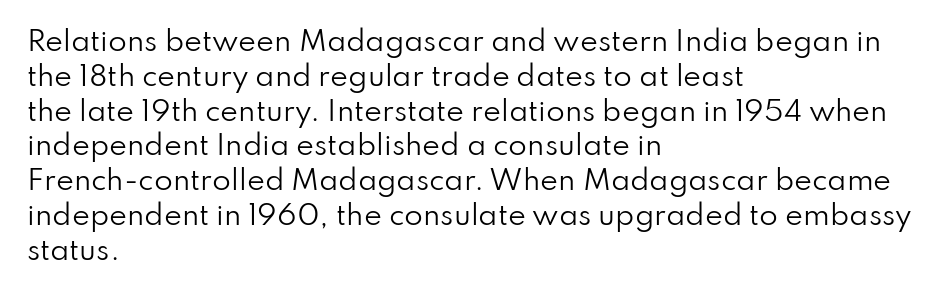
This sample keeps an unexceptional amount of space between lines. Characters remain perfectly vertical along every line. The gap between lines stays unmarked. Is this a heavy cut? Hardly; it is regular or lighter.
